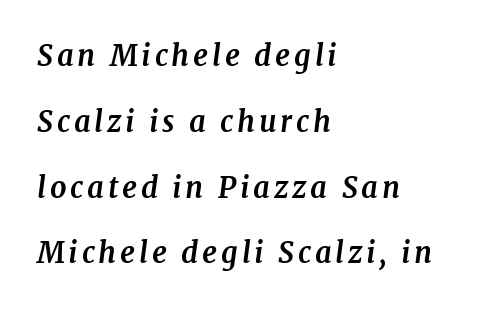
If you measured baseline to baseline, you'd find a long distance. A typesetter would mark this as italic. This rendering uses left alignment, leaving the right contour irregular. Proportional: the letters do not fall into vertical columns. I'd call this a serif setting — the letters wear small feet. Descenders hang freely into open space.
